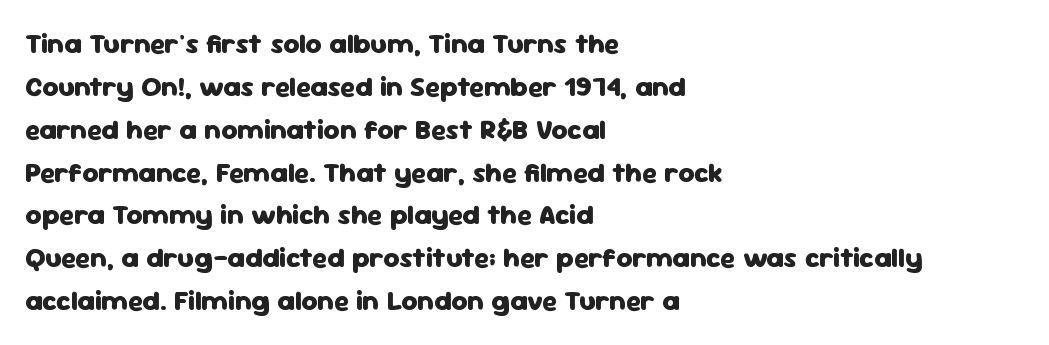
The image shows 28 px heavy sans-serif type, upright; set left-aligned, normal line spacing (1.53x), normal letter spacing, not underlined; low stroke contrast and a medium x-height.
